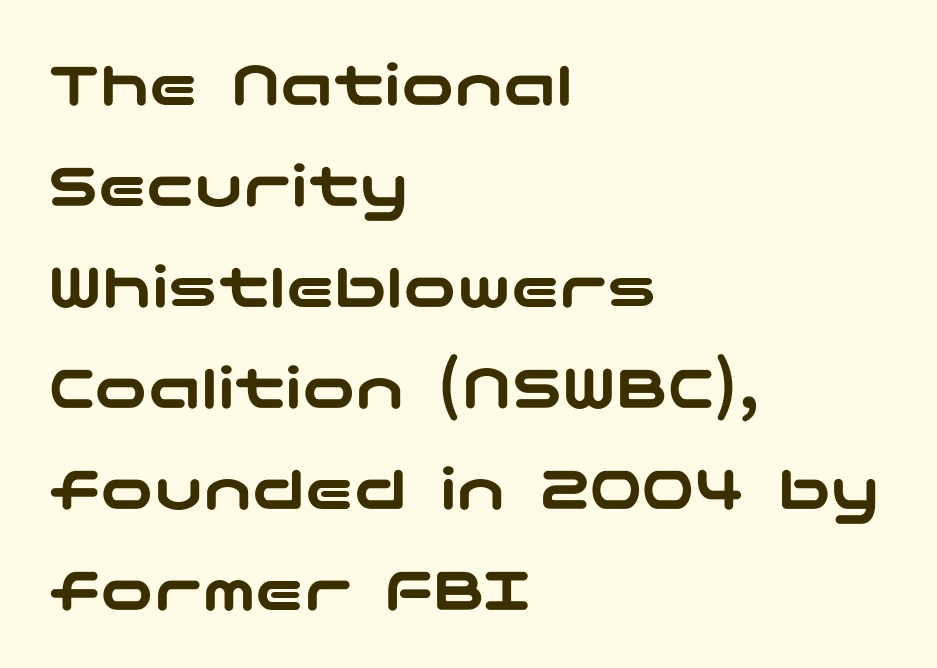
{"serif": "no", "italic": "no", "width": "wide", "stroke_contrast": "low", "x_height": "medium", "underline": "no", "align": "left", "line_spacing": "normal", "line_spacing_ratio": 1.53, "letter_spacing": "normal", "letter_spacing_em": 0.0, "glyph_px": 66}
